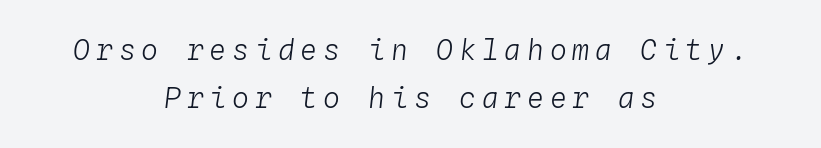
{"italic": "yes", "lean": "right", "slant_degrees": 4, "bold": "no", "weight": "light", "width": "normal", "stroke_contrast": "low", "x_height": "medium", "monospaced": "yes", "underline": "no", "align": "center", "line_spacing": "normal", "line_spacing_ratio": 1.7, "letter_spacing": "wide", "letter_spacing_em": 0.21, "glyph_px": 28}
